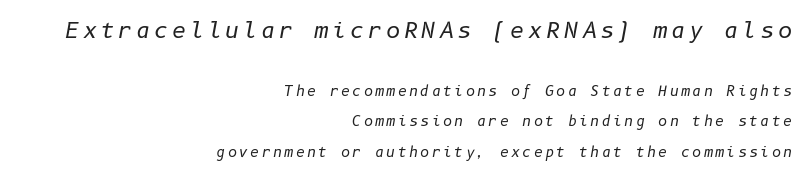
The image shows 22 px text type, italic (leaning right); set right-aligned, loose line spacing (2.19x), not underlined; the first (top) block is 1.57x larger.
